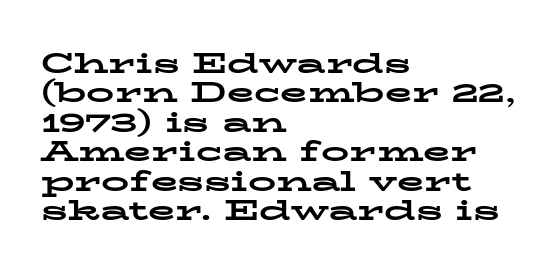
The image shows 28 px bold, wide serif type, upright; set left-aligned, tight line spacing (1.05x), normal letter spacing, not underlined; low stroke contrast and a medium x-height.
